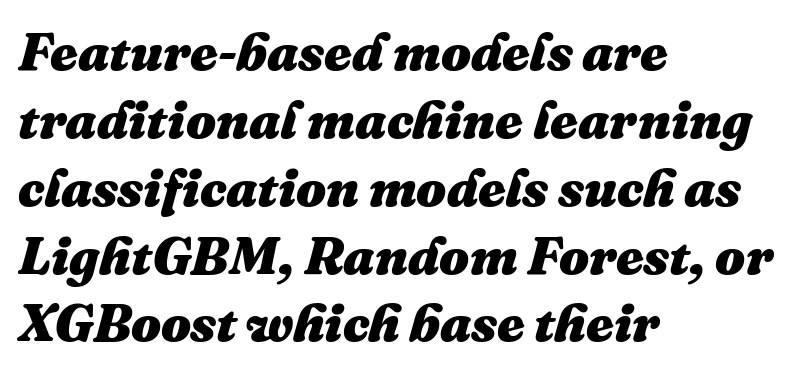
Q: Is the text bold? A: Yes.
Q: Is the text italic (slanted)? A: Yes, it leans right by about 16 degrees.
Q: Is the text underlined? A: No.
Q: How is the paragraph aligned? A: Left-aligned.
Q: Is the spacing between letters normal or unusually wide? A: Normal.
Q: Is the spacing between lines tight, normal or loose? A: Normal.
Q: Width (condensed, normal, or wide)? A: Normal.
Q: Stroke contrast? A: Medium.
Q: x-height? A: Medium.
Q: Monospaced? A: No.
